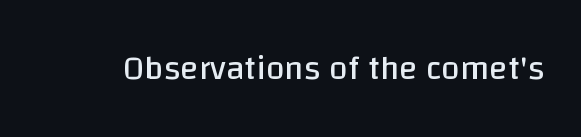
{"serif": "no", "italic": "no", "bold": "no", "weight": "regular", "width": "normal", "stroke_contrast": "low", "x_height": "large", "monospaced": "no", "underline": "no", "letter_spacing": "normal", "letter_spacing_em": 0.0, "glyph_px": 34}
